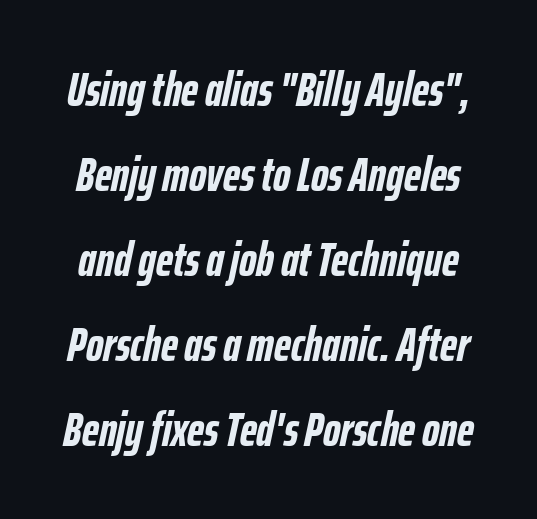
{"italic": "yes", "lean": "right", "slant_degrees": 12, "bold": "yes", "weight": "semibold", "width": "condensed", "stroke_contrast": "low", "x_height": "medium", "monospaced": "no", "underline": "no", "line_spacing_ratio": 1.77, "letter_spacing": "normal", "letter_spacing_em": 0.0, "glyph_px": 48}
